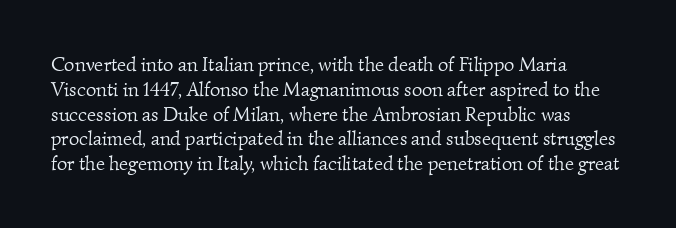
Q: Is the text bold? A: No.
Q: Is the text underlined? A: No.
Q: How is the paragraph aligned? A: Left-aligned.
Q: Is the spacing between letters normal or unusually wide? A: Normal.
